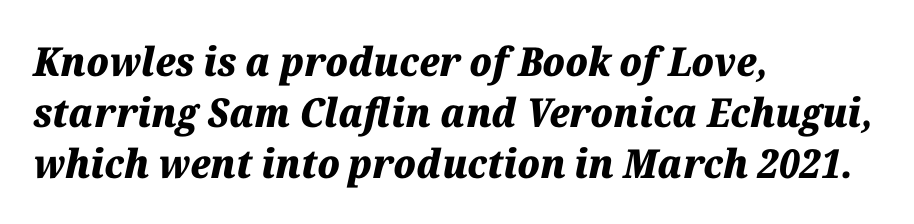
{"italic": "yes", "lean": "right", "slant_degrees": 12, "bold": "yes", "weight": "heavy", "width": "normal", "stroke_contrast": "medium", "x_height": "medium", "monospaced": "no", "underline": "no", "align": "left", "line_spacing": "normal", "line_spacing_ratio": 1.28, "letter_spacing": "normal", "letter_spacing_em": 0.0, "glyph_px": 40}
